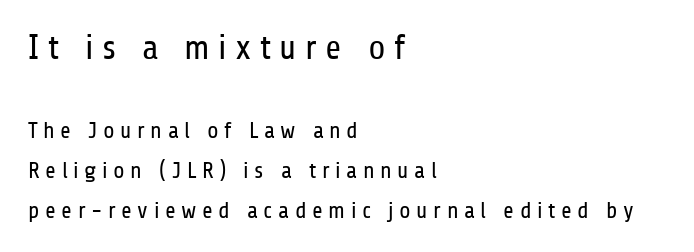
The image shows 35 px regular-weight, condensed sans-serif type, upright; set left-aligned, line spacing 1.74x, unusually wide letter spacing (+0.24 em), not underlined; the first (top) block is 1.52x larger; low stroke contrast and a medium x-height.
